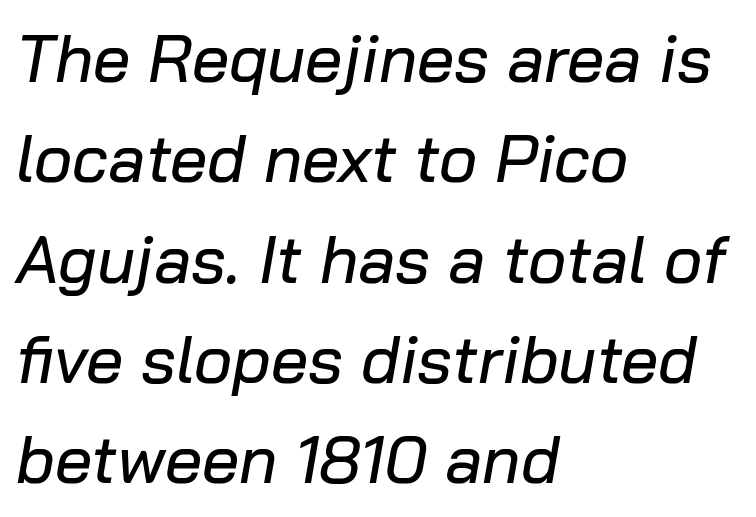
Q: Is the text italic (slanted)? A: Yes, it leans right by about 10 degrees.
Q: Is the text underlined? A: No.
Q: How is the paragraph aligned? A: Left-aligned.
Q: Is the spacing between letters normal or unusually wide? A: Normal.
Q: Is the spacing between lines tight, normal or loose? A: Normal.
Q: Width (condensed, normal, or wide)? A: Normal.
Q: Stroke contrast? A: Low.
Q: x-height? A: Medium.
Q: Monospaced? A: No.
